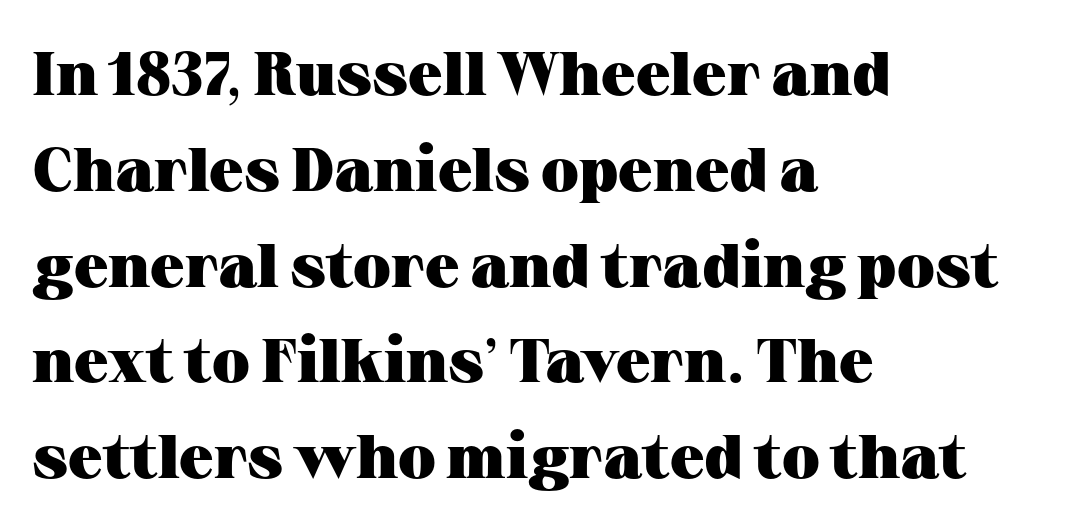
{"serif": "yes", "italic": "no", "bold": "yes", "weight": "heavy", "width": "wide", "stroke_contrast": "medium", "x_height": "medium", "monospaced": "no", "underline": "no", "align": "left", "line_spacing": "normal", "line_spacing_ratio": 1.57, "letter_spacing": "normal", "letter_spacing_em": 0.0, "glyph_px": 61}
